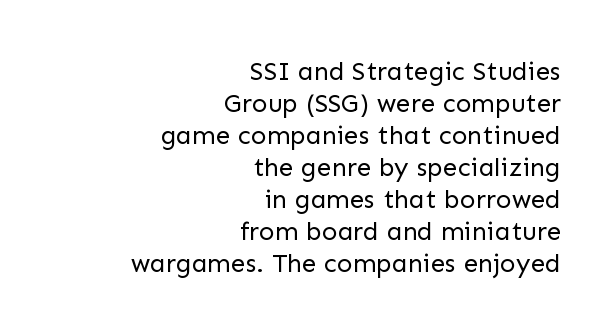
{"italic": "no", "bold": "no", "underline": "no", "align": "right", "line_spacing_ratio": 1.23, "letter_spacing": "normal", "letter_spacing_em": 0.0, "glyph_px": 26}
